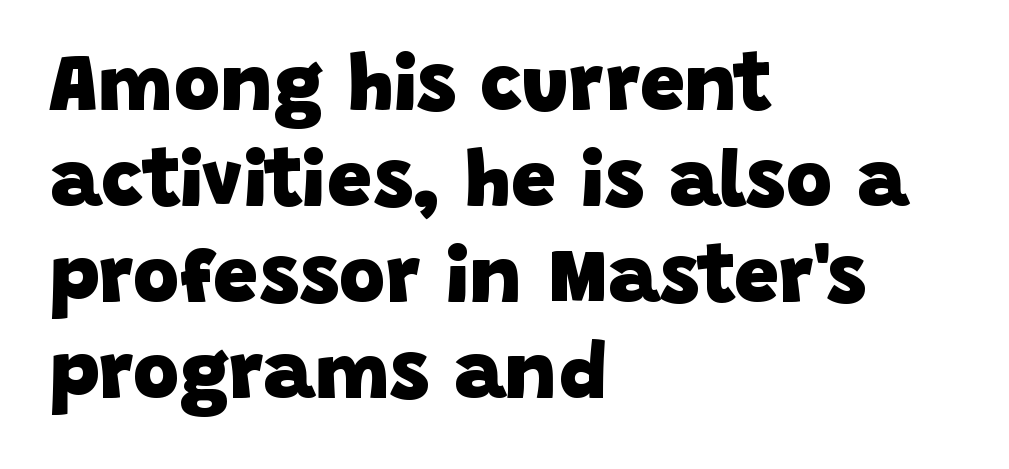
The image shows 80 px heavy sans-serif type; set left-aligned, line spacing 1.2x, normal letter spacing, not underlined; low stroke contrast and a large x-height.
